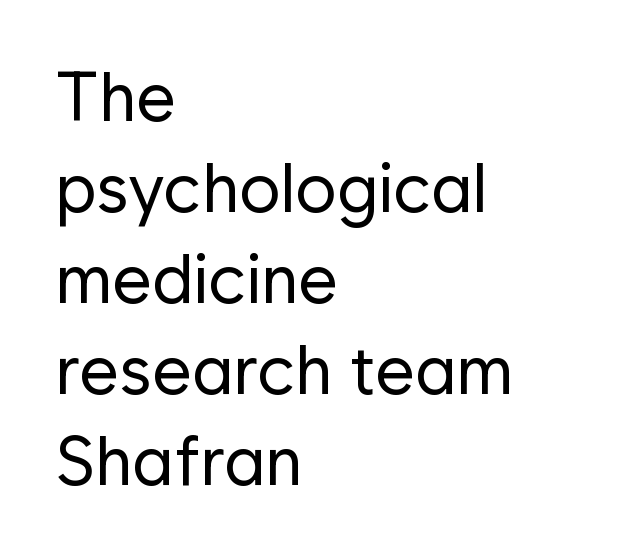
Stroke mass is kept to a normal reading level or below. You can tell from the bare stems that sans-serif type was used. Rendered with straight, roman letterforms. No word sits above an underline.
